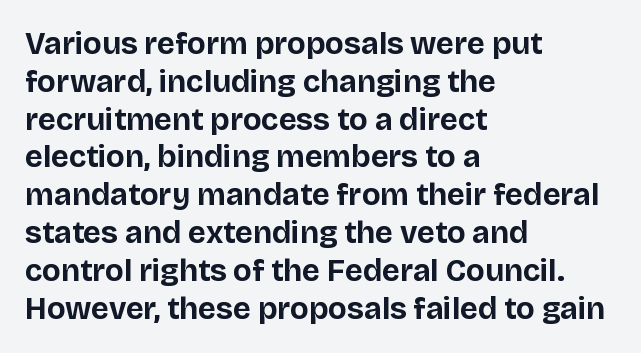
{"serif": "no", "italic": "no", "bold": "yes", "weight": "bold", "width": "normal", "stroke_contrast": "low", "x_height": "large", "monospaced": "no", "underline": "no", "align": "left", "line_spacing_ratio": 1.22, "letter_spacing": "normal", "letter_spacing_em": 0.0, "glyph_px": 31}
